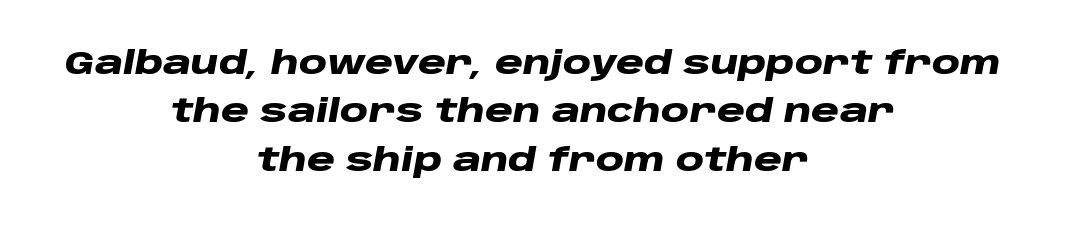
Glyph-to-glyph distance matches everyday printed text. The text block is weighted toward neither margin, spreading evenly from the middle. Note the varied advance widths — an 'i' is clearly narrower than an 'm'. Looking at the ascenders, they clearly lean.
